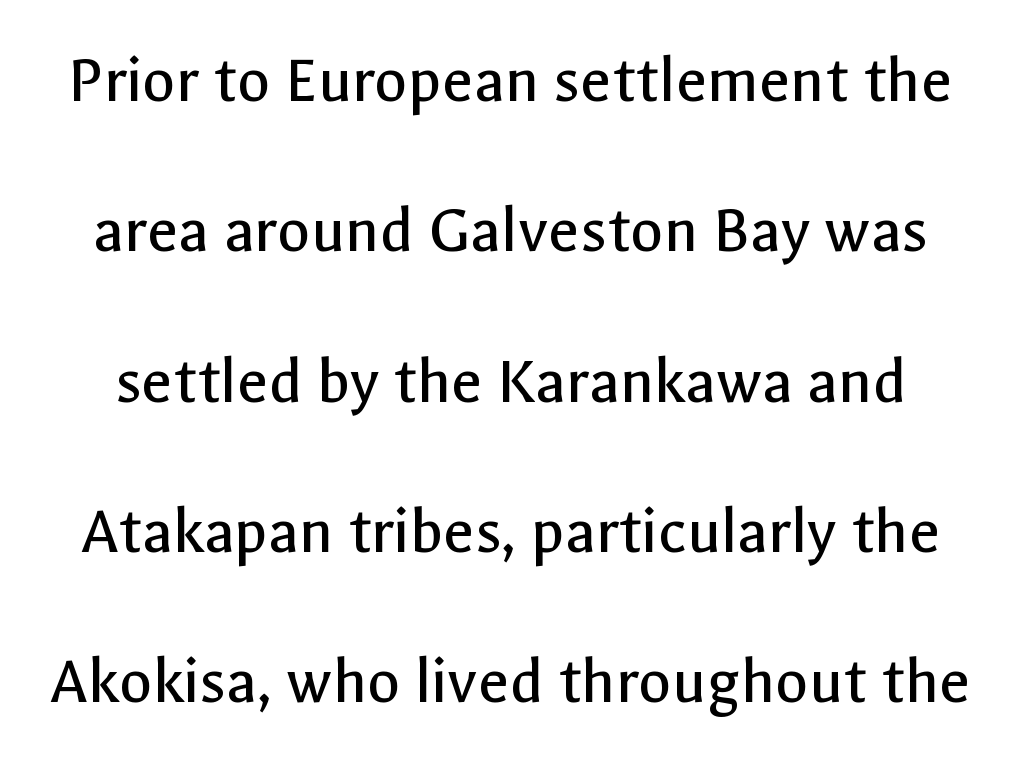
{"serif": "no", "italic": "no", "bold": "no", "weight": "regular", "width": "normal", "x_height": "medium", "monospaced": "no", "underline": "no", "line_spacing": "loose", "line_spacing_ratio": 2.21, "letter_spacing": "normal", "letter_spacing_em": 0.0, "glyph_px": 68}
